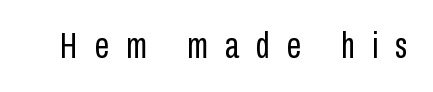
Summary of weight: not heavy and not bold. The space beneath each line is pristine and unruled. The glyphs in this specimen are sans serif. A typesetter would call this proportional, since set widths differ per character. Loose tracking; the words dissolve into strings of separated letters.
